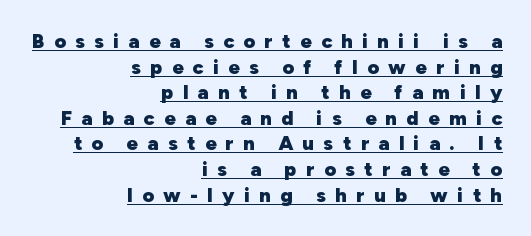
Q: Is the text bold? A: Yes.
Q: Is the text italic (slanted)? A: No, it is upright.
Q: Is the text underlined? A: Yes.
Q: How is the paragraph aligned? A: Right-aligned.
Q: Is the spacing between letters normal or unusually wide? A: Unusually wide.
Q: Is the spacing between lines tight, normal or loose? A: Normal.
